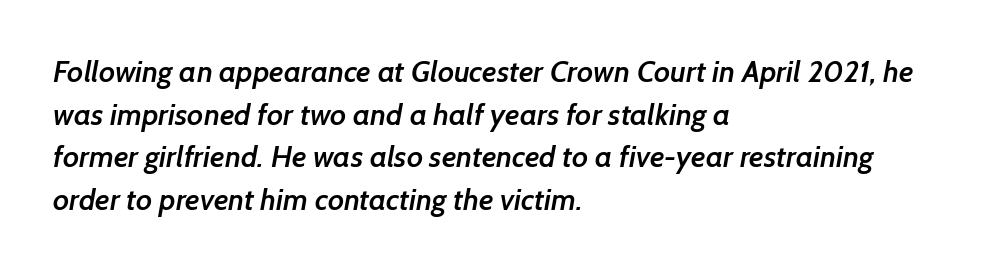
The image shows 30 px semibold sans-serif type; set left-aligned, normal line spacing (1.42x), normal letter spacing, not underlined; low stroke contrast and a medium x-height.
